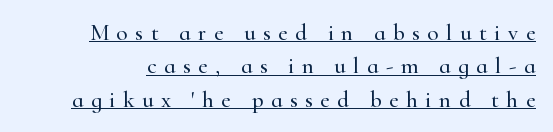
The tracking reads as deliberately expanded to a designer's eye. Characters remain perfectly vertical along every line. Reading down the column, the eye jumps a familiar distance to each next line. Underlining? Definitely there.
